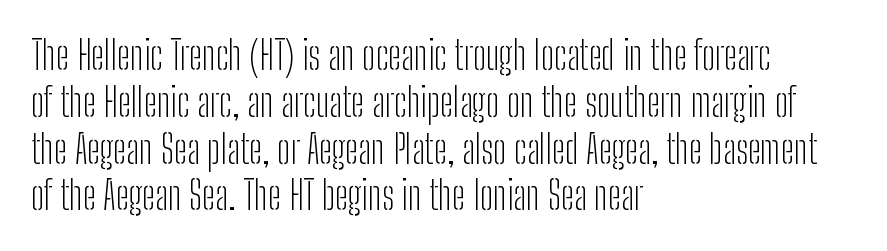
Inter-character spacing is left at the font's built-in metrics. Do the characters align in a grid? No, the font is proportional. The text block is weighted toward the left margin, trailing off unevenly rightward. The cut favours lightness, reaching ordinary text weight at its darkest. Quick note: underline off. Every stem runs plumb, perpendicular to the baseline.
